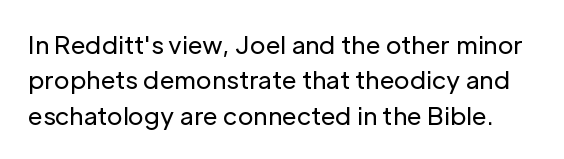
The font sits on the lighter half of the weight spectrum, regular included. In terms of letterspacing, this is plain default setting. The zone under the glyphs is completely vacant. These lines were composed using upright roman letters. Rows of type keep a routine distance in the vertical direction.
